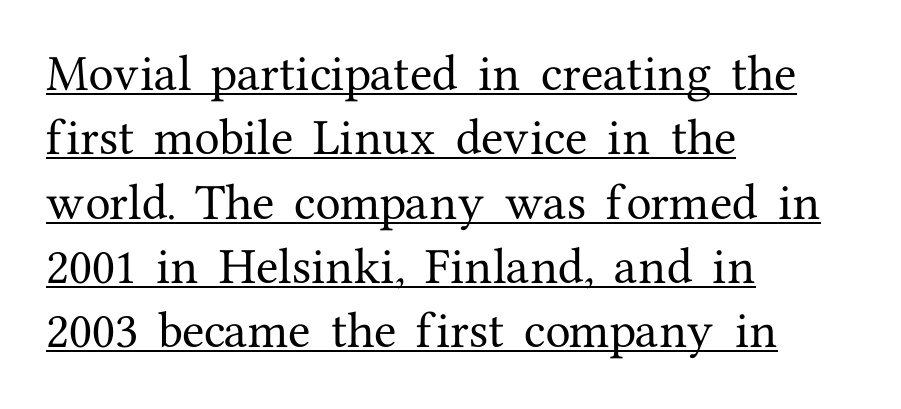
The letters advance in unequal steps, a hallmark of proportional type. Every row of glyphs begins at an identical x-position on the left. These lines keep a tight, regular rhythm from letter to letter. Rendered with straight, roman letterforms.
